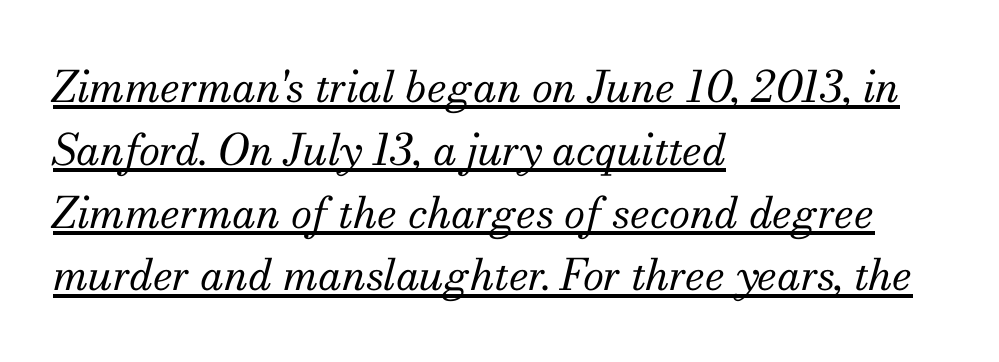
Q: Is the text bold? A: No.
Q: Is the text italic (slanted)? A: Yes, it leans right by about 13 degrees.
Q: Is the typeface a serif or a sans-serif typeface? A: Serif.
Q: Is the text underlined? A: Yes.
Q: How is the paragraph aligned? A: Left-aligned.
Q: Is the spacing between letters normal or unusually wide? A: Normal.
Q: Is the spacing between lines tight, normal or loose? A: Normal.
Q: Width (condensed, normal, or wide)? A: Normal.
Q: Stroke contrast? A: Medium.
Q: x-height? A: Small.
Q: Monospaced? A: No.
